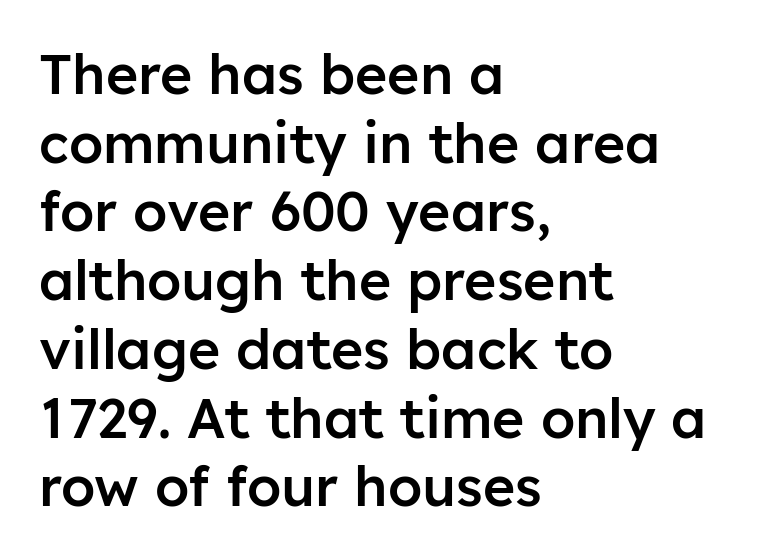
Q: Is the text bold? A: Semi-bold.
Q: Is the text italic (slanted)? A: No, it is upright.
Q: Is the typeface a serif or a sans-serif typeface? A: Sans-serif.
Q: Is the text underlined? A: No.
Q: How is the paragraph aligned? A: Left-aligned.
Q: Is the spacing between letters normal or unusually wide? A: Normal.
Q: Is the spacing between lines tight, normal or loose? A: Normal.
Q: Width (condensed, normal, or wide)? A: Normal.
Q: Stroke contrast? A: Low.
Q: x-height? A: Medium.
Q: Monospaced? A: No.
